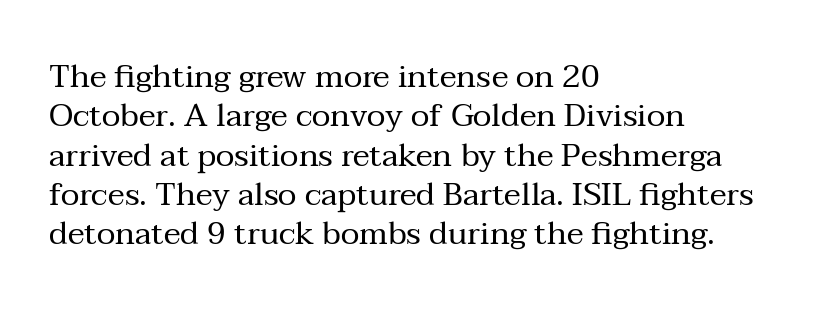
Q: Is the text bold? A: No.
Q: Is the text italic (slanted)? A: No, it is upright.
Q: Is the typeface a serif or a sans-serif typeface? A: Serif.
Q: Is the text underlined? A: No.
Q: How is the paragraph aligned? A: Left-aligned.
Q: Is the spacing between letters normal or unusually wide? A: Normal.
Q: Width (condensed, normal, or wide)? A: Normal.
Q: Stroke contrast? A: Medium.
Q: x-height? A: Medium.
Q: Monospaced? A: No.
